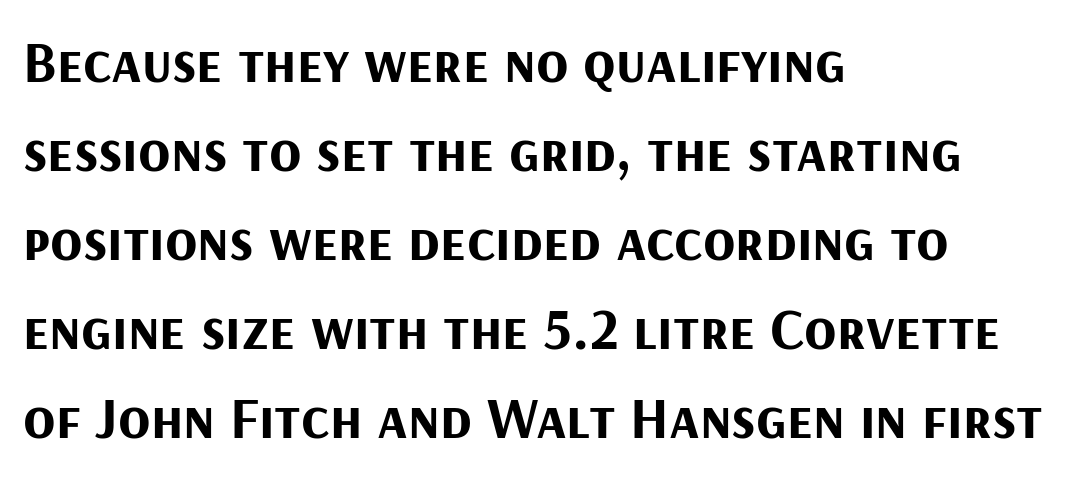
Font category for this specimen: sans-serif. Thick stems and heavy bowls — unmistakably bold. The lettering stays uniformly vertical, giving the passage a roman look. Students, note that the glyphs here touch the page at normal intervals. The passage is arranged the way most books set body copy — flush left.
